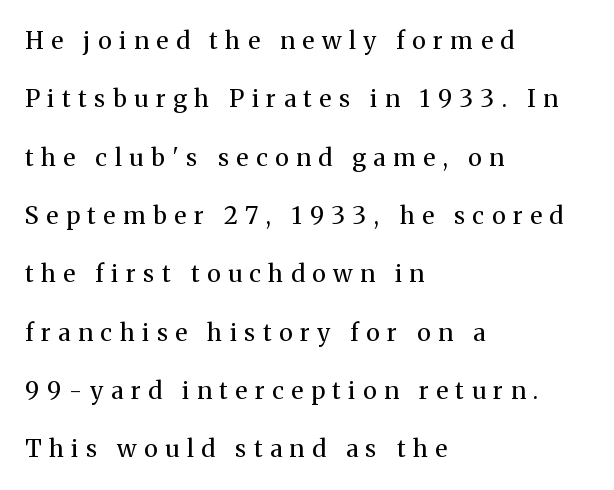
The image shows 24 px text type, upright; set left-aligned, loose line spacing (2.43x), unusually wide letter spacing (+0.32 em), not underlined.
